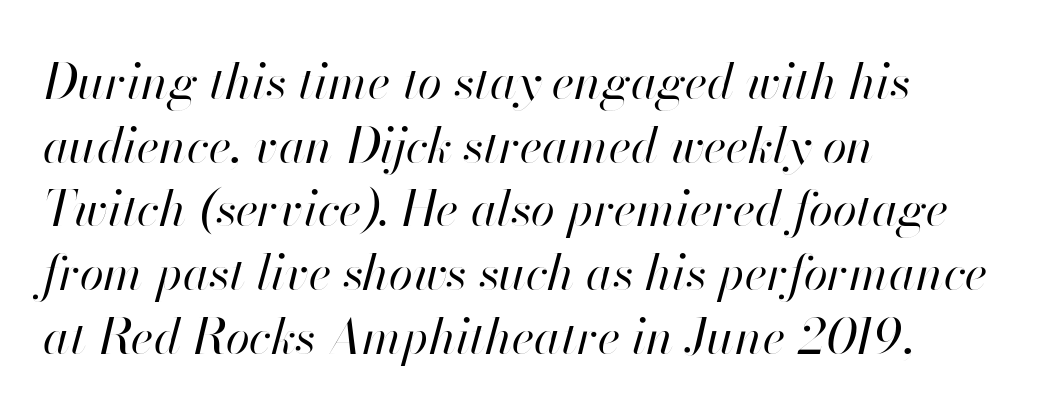
Here the glyphs are tracked normally, forming tight word shapes. The rendering applies a slant to the glyphs. No heavy texture on the line: the type isn't bold. Spacing verdict: proportional, widths tailored to each character. Horizontal alignment here is leftward, the default for most running prose. No word sits above an underline.
